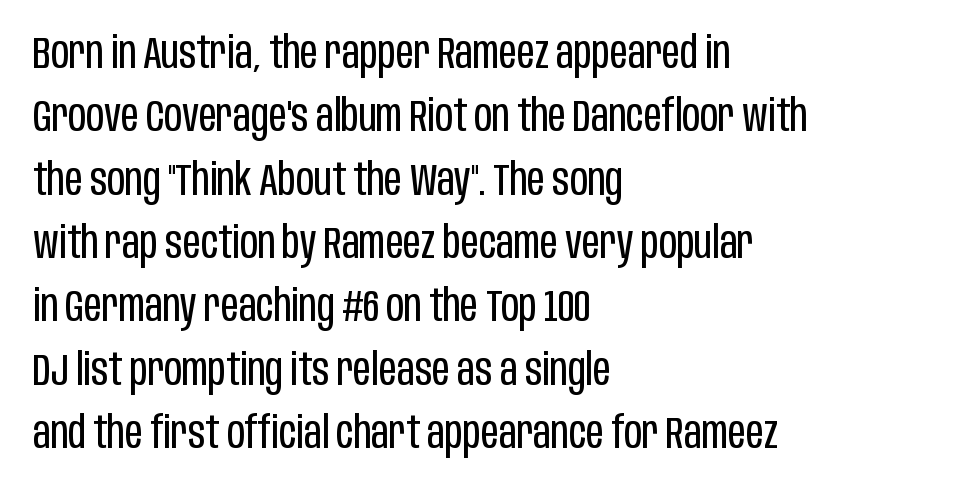
Q: Is the text bold? A: No.
Q: Is the text italic (slanted)? A: No, it is upright.
Q: Is the typeface a serif or a sans-serif typeface? A: Sans-serif.
Q: Is the text underlined? A: No.
Q: How is the paragraph aligned? A: Left-aligned.
Q: Is the spacing between letters normal or unusually wide? A: Normal.
Q: Is the spacing between lines tight, normal or loose? A: Normal.
Q: Width (condensed, normal, or wide)? A: Condensed.
Q: Stroke contrast? A: Low.
Q: x-height? A: Large.
Q: Monospaced? A: No.
